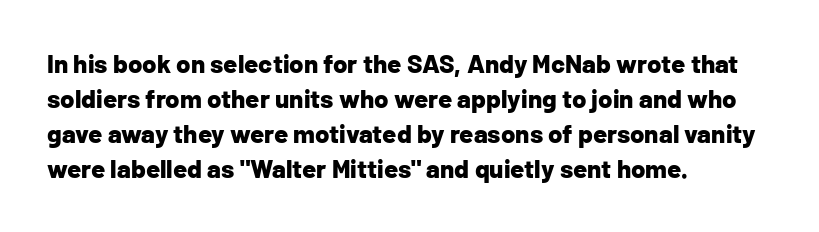
The image shows 26 px bold type, upright; set left-aligned, normal line spacing (1.35x), normal letter spacing, not underlined.
